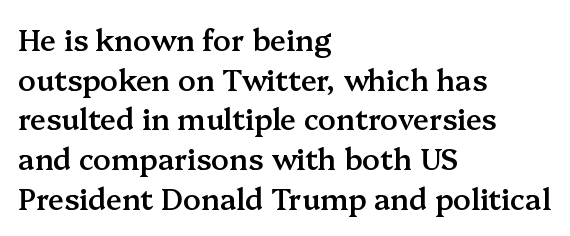
The image shows 29 px semibold serif type, upright; set left-aligned, normal line spacing (1.37x), normal letter spacing, not underlined; medium stroke contrast and a medium x-height.
